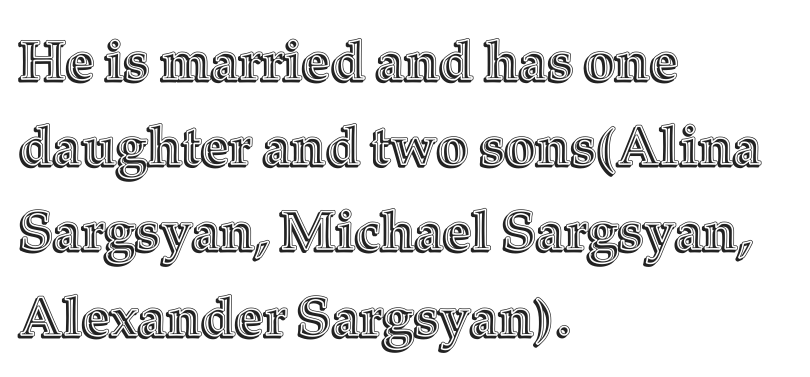
Q: Is the text italic (slanted)? A: No, it is upright.
Q: Is the text underlined? A: No.
Q: How is the paragraph aligned? A: Left-aligned.
Q: Is the spacing between letters normal or unusually wide? A: Normal.
Q: Is the spacing between lines tight, normal or loose? A: Normal.
Q: Width (condensed, normal, or wide)? A: Normal.
Q: x-height? A: Medium.
Q: Monospaced? A: No.
